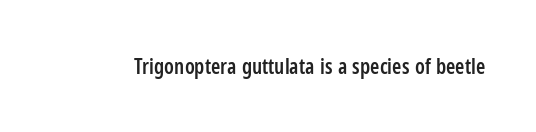
The image shows 21 px text type, upright; set normal letter spacing, not underlined.
